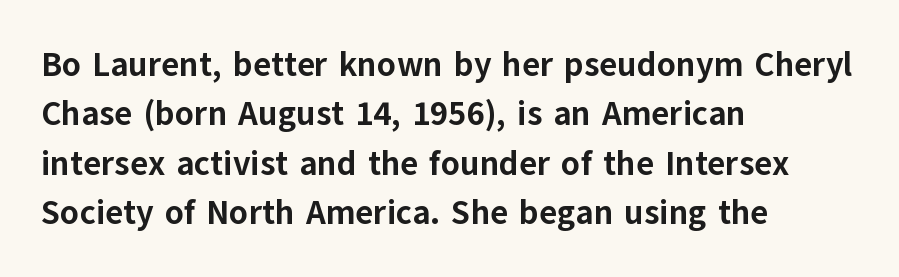
The image shows 34 px bold sans-serif type, upright; set left-aligned, normal line spacing (1.45x), normal letter spacing, not underlined; low stroke contrast and a medium x-height.
